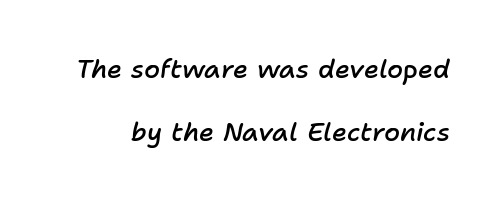
These words are printed semibold, heavier than regular yet not bold. Each new line begins a long way beneath the previous one. When letters slant like this, we call the style italic. Rule under the text: the space is simply empty. Compared with typical body copy, the letter spacing here is the same.
